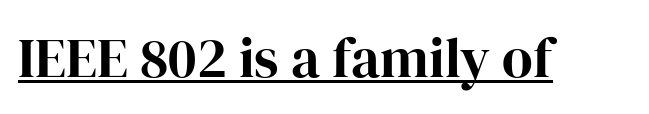
Small tapered or slab feet sit at the stroke ends, so this counts as serif. This sample uses plain, unmodified letter spacing. What weight is shown? A full bold with thick strokes. These lines are rendered in a variable-pitch font. The specimen reads as upright at a glance.
